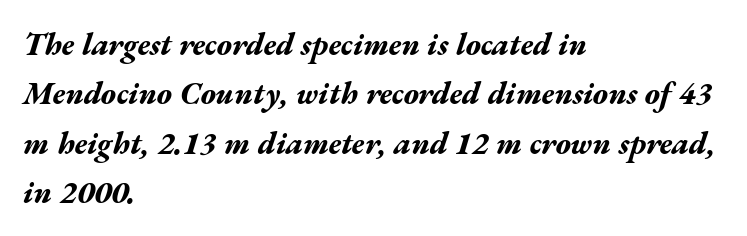
Q: Is the text bold? A: Yes.
Q: Is the text italic (slanted)? A: Yes, it leans right by about 17 degrees.
Q: Is the text underlined? A: No.
Q: How is the paragraph aligned? A: Left-aligned.
Q: Is the spacing between letters normal or unusually wide? A: Normal.
Q: Is the spacing between lines tight, normal or loose? A: Normal.
Q: Width (condensed, normal, or wide)? A: Wide.
Q: Stroke contrast? A: Medium.
Q: x-height? A: Medium.
Q: Monospaced? A: No.
